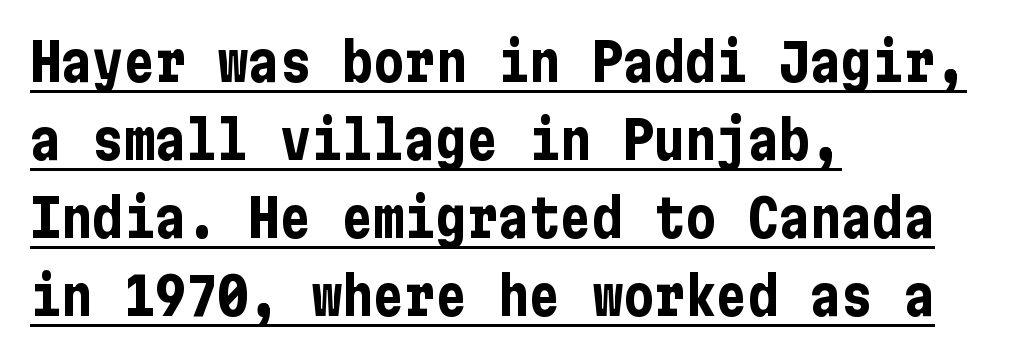
Q: Is the text bold? A: Yes.
Q: Is the text italic (slanted)? A: No, it is upright.
Q: Is the typeface a serif or a sans-serif typeface? A: Sans-serif.
Q: Is the text underlined? A: Yes.
Q: How is the paragraph aligned? A: Left-aligned.
Q: Is the spacing between letters normal or unusually wide? A: Normal.
Q: Is the spacing between lines tight, normal or loose? A: Normal.
Q: Width (condensed, normal, or wide)? A: Condensed.
Q: Stroke contrast? A: Low.
Q: x-height? A: Medium.
